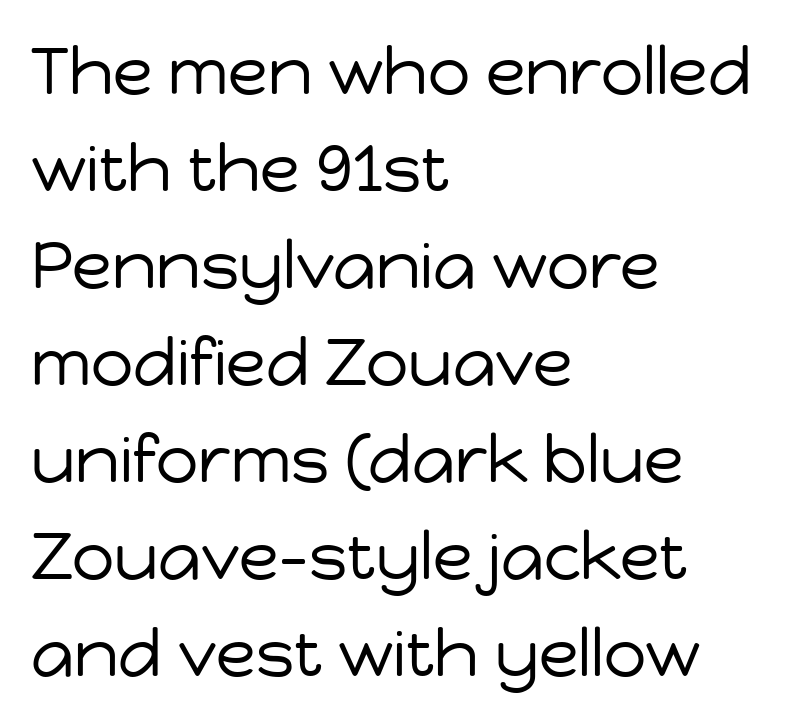
{"serif": "no", "italic": "no", "bold": "no", "weight": "regular", "width": "normal", "stroke_contrast": "low", "x_height": "medium", "monospaced": "no", "underline": "no", "align": "left", "line_spacing": "normal", "line_spacing_ratio": 1.47, "letter_spacing": "normal", "letter_spacing_em": 0.0, "glyph_px": 66}
